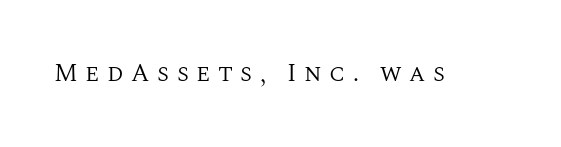
The image shows 25 px text type, upright; set unusually wide letter spacing (+0.3 em), not underlined.
